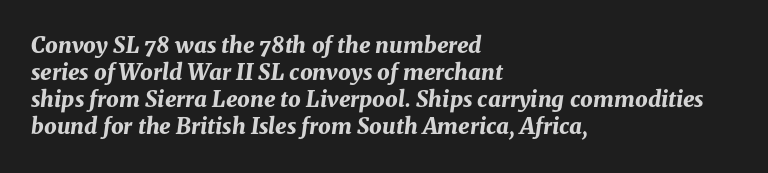
The image shows 22 px bold type, italic (leaning right); set left-aligned, line spacing 1.23x, normal letter spacing, not underlined.
